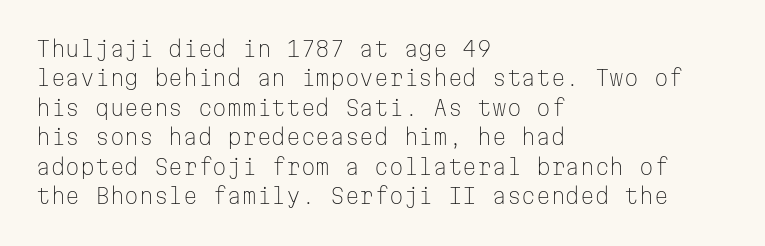
Q: Is the text bold? A: No.
Q: Is the text italic (slanted)? A: No, it is upright.
Q: Is the text underlined? A: No.
Q: How is the paragraph aligned? A: Left-aligned.
Q: Is the spacing between letters normal or unusually wide? A: Normal.
Q: Is the spacing between lines tight, normal or loose? A: Normal.
